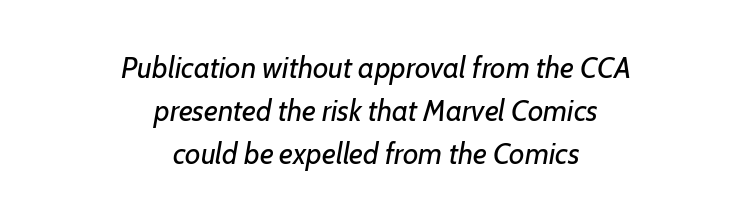
Unbolded letterforms with no extra heft. Just letters on the line, the space beneath them empty. The gaps between neighbouring characters are ordinary and unremarkable. The rendering uses natural spacing where letterforms have individual widths. The typography opts for an oblique posture over an upright one.
